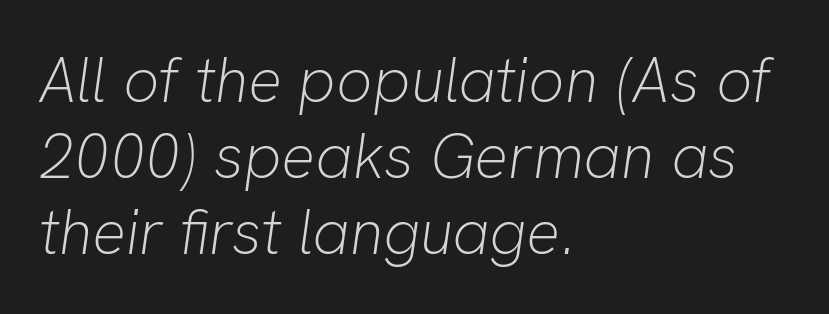
The horizontal fit of the characters is conventional and even. All the whitespace from short lines collects on the right. Varying glyph widths throughout — classic text-font behaviour. Is the type slanted? Yes — the strokes lean at a clear angle. Each stroke keeps to a modest, everyday thickness or less. The strip under each line holds only bare page.
